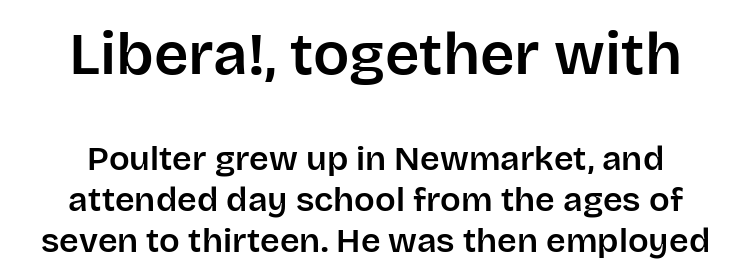
The image shows 60 px sans-serif type, upright; set line spacing 1.2x, normal letter spacing, not underlined; the first (top) block is 1.76x larger; low stroke contrast and a large x-height.
